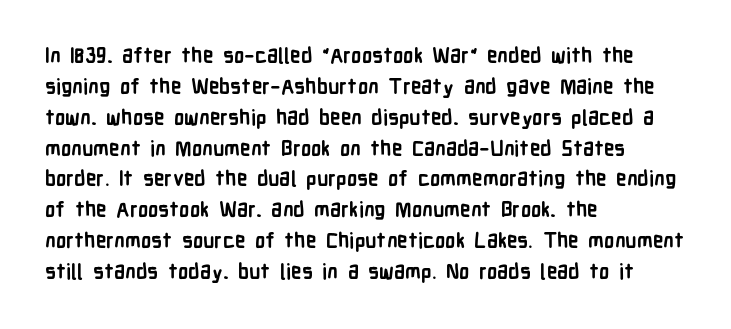
{"italic": "no", "bold": "yes", "underline": "no", "align": "left", "line_spacing": "normal", "line_spacing_ratio": 1.47, "letter_spacing": "normal", "letter_spacing_em": 0.0, "glyph_px": 21}
